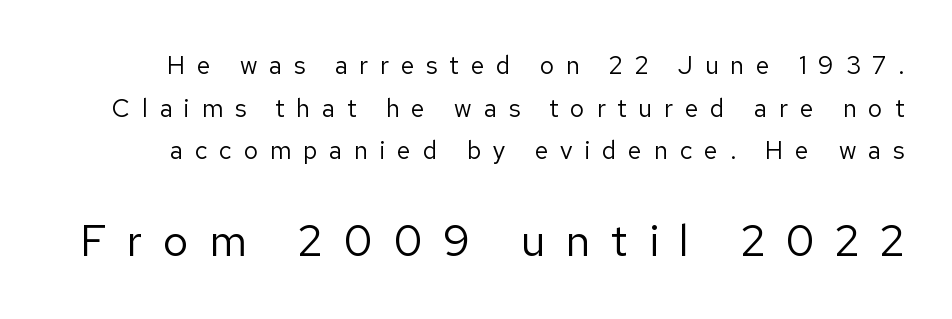
Q: Is the text bold? A: No.
Q: Is the text italic (slanted)? A: No, it is upright.
Q: Is the typeface a serif or a sans-serif typeface? A: Sans-serif.
Q: Is the text underlined? A: No.
Q: Is the spacing between letters normal or unusually wide? A: Unusually wide.
Q: Which block of text is set in a larger size, the first (top) or the second (bottom)? A: The second (bottom) one.
Q: Width (condensed, normal, or wide)? A: Normal.
Q: Stroke contrast? A: Low.
Q: x-height? A: Medium.
Q: Monospaced? A: No.
